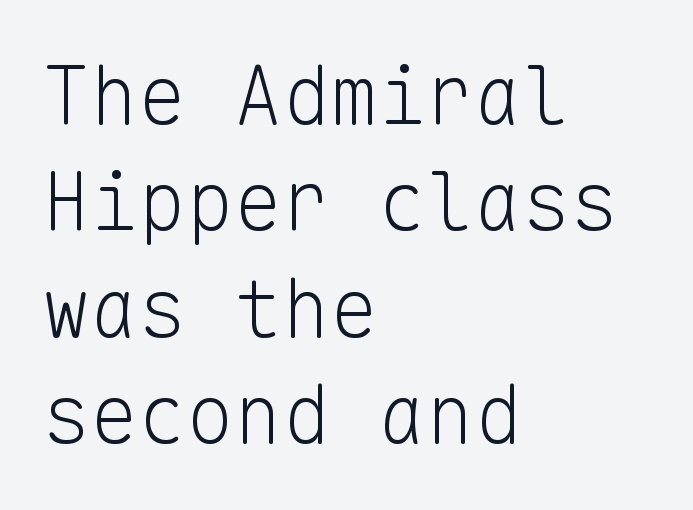
Q: Is the text bold? A: No.
Q: Is the text italic (slanted)? A: No, it is upright.
Q: Is the typeface a serif or a sans-serif typeface? A: Sans-serif.
Q: Is the text underlined? A: No.
Q: How is the paragraph aligned? A: Left-aligned.
Q: Is the spacing between letters normal or unusually wide? A: Normal.
Q: Is the spacing between lines tight, normal or loose? A: Normal.
Q: Width (condensed, normal, or wide)? A: Normal.
Q: Stroke contrast? A: Low.
Q: x-height? A: Medium.
Q: Monospaced? A: Yes.
